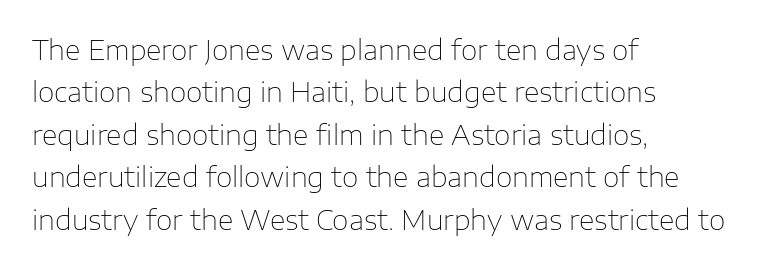
Q: Is the text bold? A: No.
Q: Is the text italic (slanted)? A: No, it is upright.
Q: Is the text underlined? A: No.
Q: How is the paragraph aligned? A: Left-aligned.
Q: Is the spacing between letters normal or unusually wide? A: Normal.
Q: Is the spacing between lines tight, normal or loose? A: Normal.
